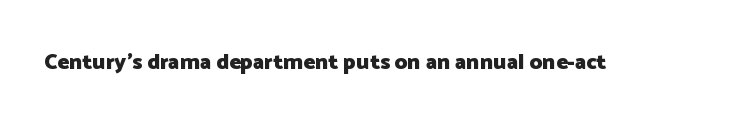
Short note: letters normally spaced. Words float on clear page, feet unadorned. The letters stand upright; this is a roman face. Heavy, bold letterforms.
